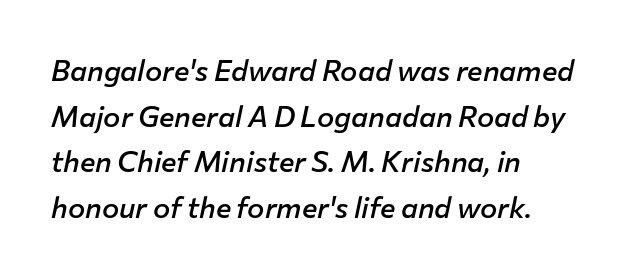
Q: Is the text bold? A: Semi-bold.
Q: Is the text italic (slanted)? A: Yes, it leans right by about 12 degrees.
Q: Is the text underlined? A: No.
Q: How is the paragraph aligned? A: Left-aligned.
Q: Is the spacing between letters normal or unusually wide? A: Normal.
Q: Is the spacing between lines tight, normal or loose? A: Normal.
Q: Width (condensed, normal, or wide)? A: Normal.
Q: Stroke contrast? A: Low.
Q: x-height? A: Medium.
Q: Monospaced? A: No.
